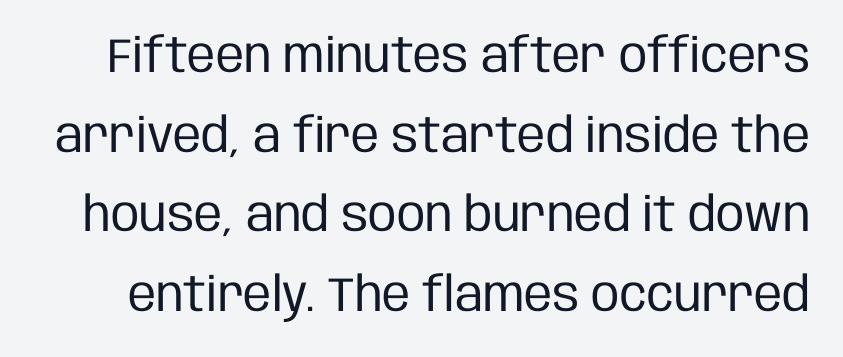
Is this a sans? Yes — the strokes have no serifs. Heaviness? Minimal to ordinary, like unemphasized prose. The letters stand straight up with perfectly vertical stems. Default kerning and tracking; the words read as compact shapes. The letters advance in unequal steps, a hallmark of proportional type.
